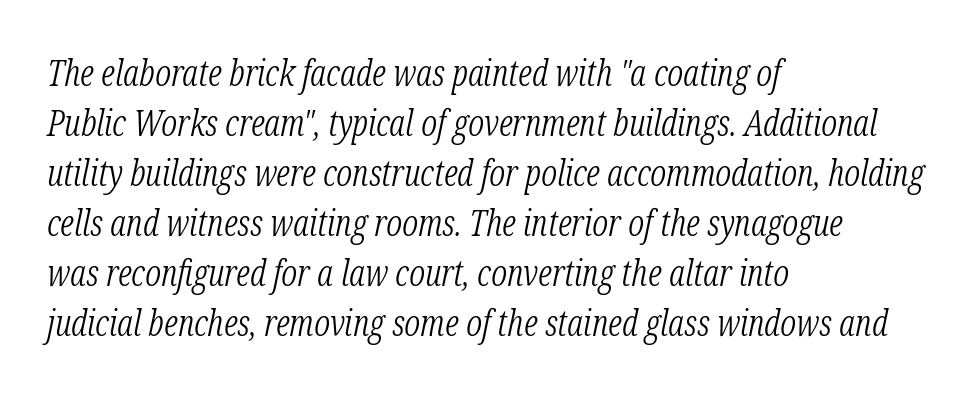
{"serif": "yes", "italic": "yes", "lean": "right", "slant_degrees": 12, "bold": "no", "weight": "light", "width": "condensed", "stroke_contrast": "low", "x_height": "medium", "monospaced": "no", "underline": "no", "align": "left", "line_spacing": "normal", "line_spacing_ratio": 1.39, "letter_spacing": "normal", "letter_spacing_em": 0.0, "glyph_px": 36}
